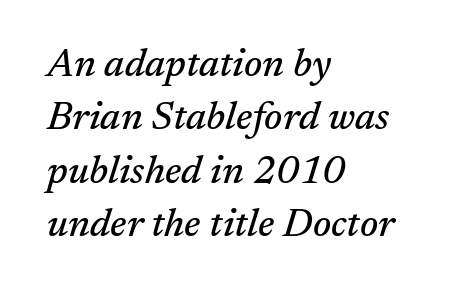
Q: Is the text italic (slanted)? A: Yes, it leans right by about 17 degrees.
Q: Is the typeface a serif or a sans-serif typeface? A: Serif.
Q: Is the text underlined? A: No.
Q: How is the paragraph aligned? A: Left-aligned.
Q: Is the spacing between letters normal or unusually wide? A: Normal.
Q: Is the spacing between lines tight, normal or loose? A: Normal.
Q: Width (condensed, normal, or wide)? A: Normal.
Q: Stroke contrast? A: Medium.
Q: x-height? A: Medium.
Q: Monospaced? A: No.
